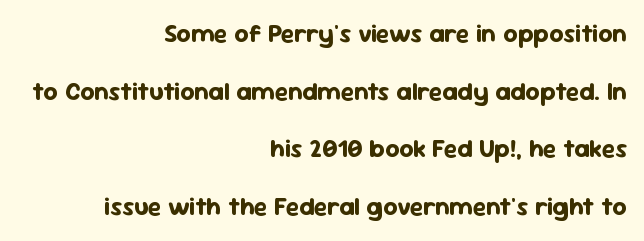
Q: Is the text bold? A: Yes.
Q: Is the text italic (slanted)? A: No, it is upright.
Q: Is the text underlined? A: No.
Q: How is the paragraph aligned? A: Right-aligned.
Q: Is the spacing between letters normal or unusually wide? A: Normal.
Q: Is the spacing between lines tight, normal or loose? A: Loose.
